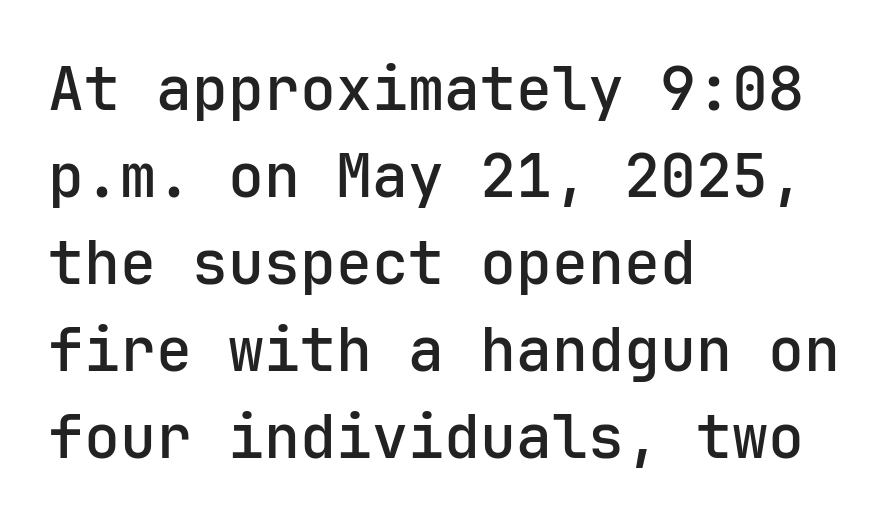
The image shows 60 px semibold sans-serif type, upright; set left-aligned, normal line spacing (1.45x), normal letter spacing, not underlined; low stroke contrast and a medium x-height.
